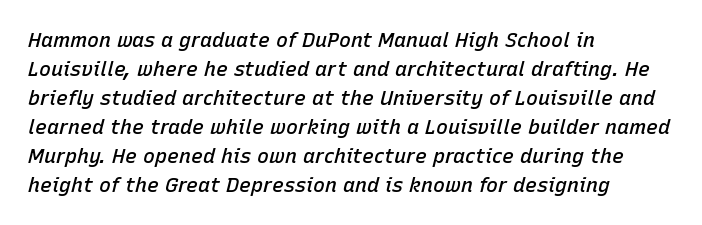
Honestly, there is no underline to notice here at all. The rendering uses a moderate line-height, typical for paragraphs. Observe the lean: these are italic letterforms. Spacing between characters is what you'd get straight out of the box. The lines are quadded left. Firm but not heavy-handed strokes: this text is semibold.
